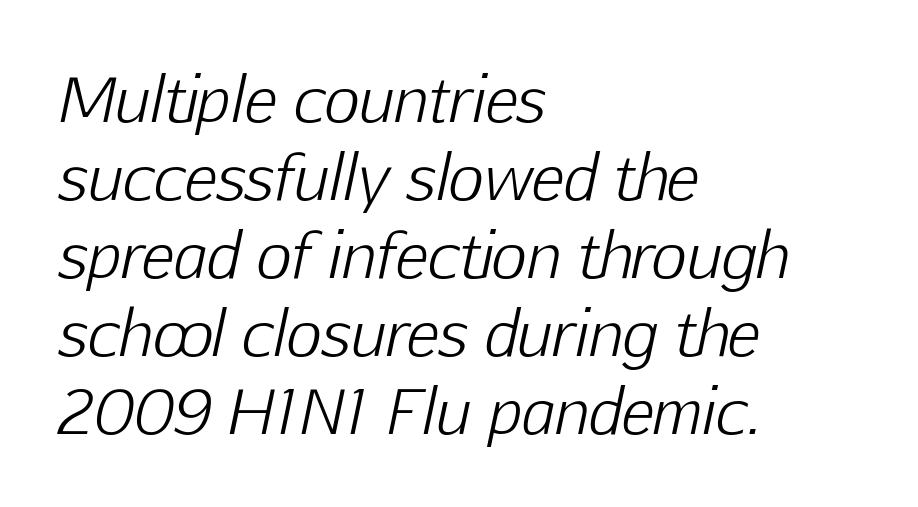
The image shows 61 px light type, italic (leaning right); set left-aligned, normal line spacing (1.28x), normal letter spacing, not underlined; low stroke contrast and a medium x-height.
